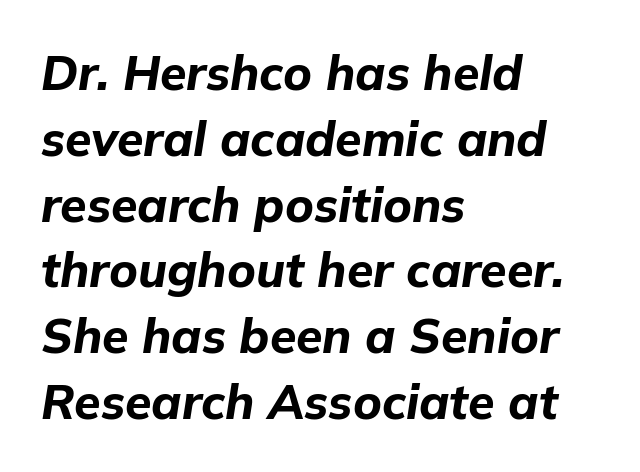
The image shows 48 px bold type, italic (leaning right); set left-aligned, normal line spacing (1.37x), normal letter spacing, not underlined; low stroke contrast and a medium x-height.
